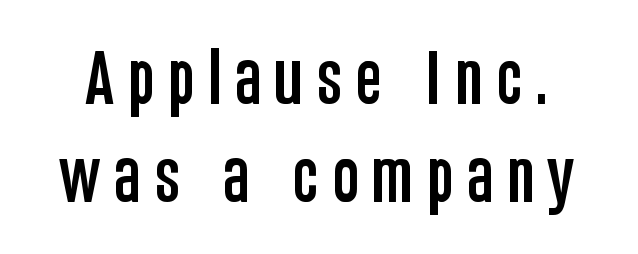
Q: Is the text italic (slanted)? A: No, it is upright.
Q: Is the typeface a serif or a sans-serif typeface? A: Sans-serif.
Q: Is the text underlined? A: No.
Q: Is the spacing between lines tight, normal or loose? A: Normal.
Q: Width (condensed, normal, or wide)? A: Condensed.
Q: Stroke contrast? A: Low.
Q: x-height? A: Large.
Q: Monospaced? A: No.
